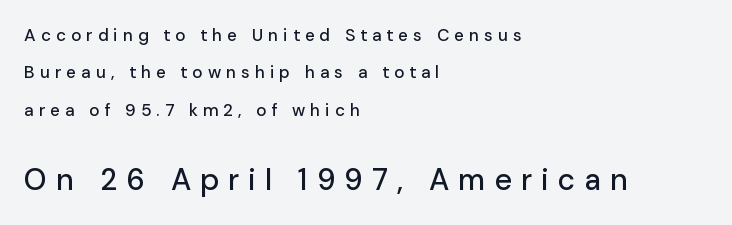
Q: Is the text italic (slanted)? A: No, it is upright.
Q: Is the typeface a serif or a sans-serif typeface? A: Sans-serif.
Q: Is the text underlined? A: No.
Q: How is the paragraph aligned? A: Left-aligned.
Q: Is the spacing between letters normal or unusually wide? A: Unusually wide.
Q: Is the spacing between lines tight, normal or loose? A: Loose.
Q: Which block of text is set in a larger size, the first (top) or the second (bottom)? A: The second (bottom) one.
Q: Width (condensed, normal, or wide)? A: Normal.
Q: Stroke contrast? A: Low.
Q: x-height? A: Medium.
Q: Monospaced? A: No.
